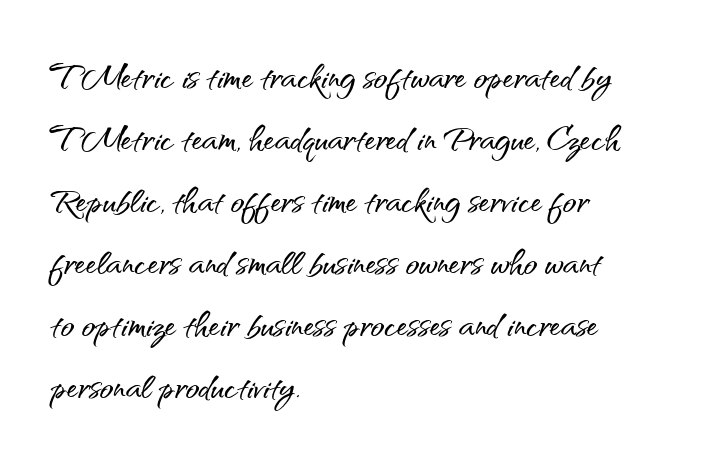
{"serif": "no", "width": "normal", "stroke_contrast": "medium", "x_height": "small", "monospaced": "no", "underline": "no", "align": "left", "line_spacing": "normal", "line_spacing_ratio": 1.38, "letter_spacing": "normal", "letter_spacing_em": 0.0, "glyph_px": 45}
